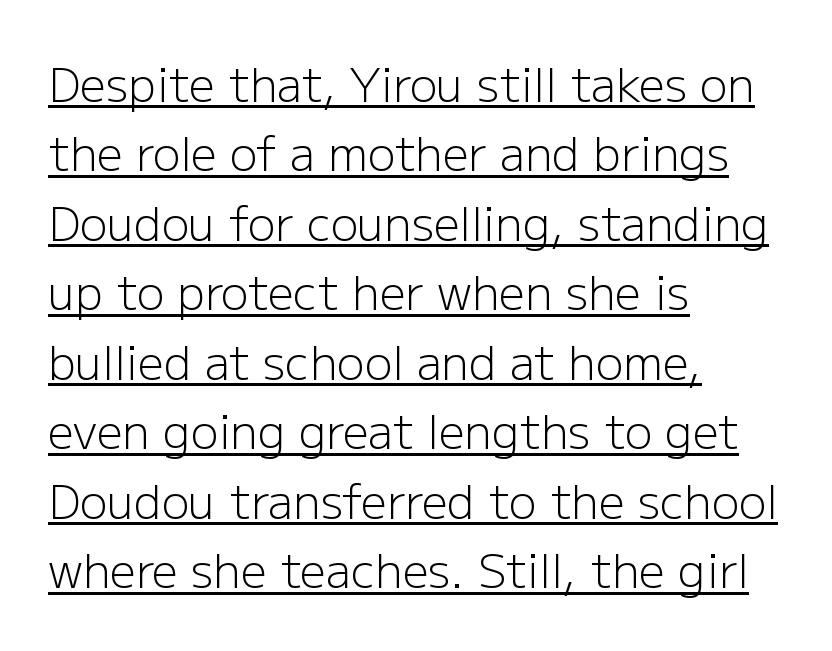
{"serif": "no", "italic": "no", "bold": "no", "weight": "light", "width": "normal", "stroke_contrast": "low", "x_height": "medium", "monospaced": "no", "underline": "yes", "align": "left", "line_spacing": "normal", "line_spacing_ratio": 1.51, "letter_spacing": "normal", "letter_spacing_em": 0.0, "glyph_px": 46}
